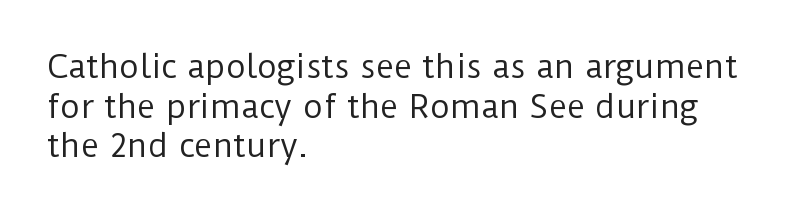
Upright lettering throughout. Compared with a typical body face, this is equally light or lighter still. This sample keeps an unexceptional amount of space between lines. The type family on display is of the sans-serif kind. Notice how the passage keeps a crisp vertical edge on the left only. These lines are rendered in a variable-pitch font.
